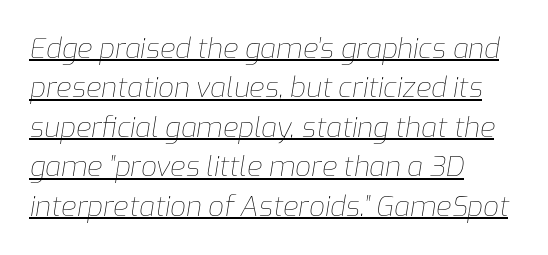
Q: Is the text bold? A: No.
Q: Is the text italic (slanted)? A: Yes, it leans right by about 9 degrees.
Q: Is the text underlined? A: Yes.
Q: How is the paragraph aligned? A: Left-aligned.
Q: Is the spacing between letters normal or unusually wide? A: Normal.
Q: Is the spacing between lines tight, normal or loose? A: Normal.
Q: Width (condensed, normal, or wide)? A: Normal.
Q: Stroke contrast? A: Low.
Q: x-height? A: Medium.
Q: Monospaced? A: No.
